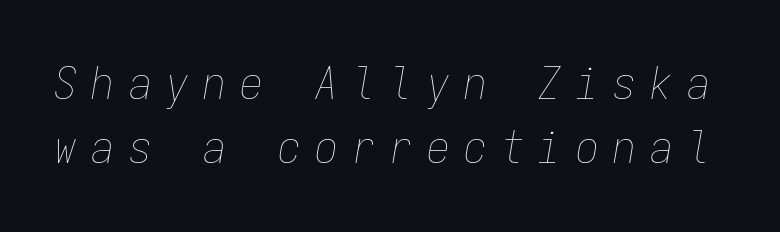
The image shows 46 px thin, condensed type, italic (leaning right), monospaced; set normal line spacing (1.4x), unusually wide letter spacing (+0.31 em), not underlined; low stroke contrast and a medium x-height.
